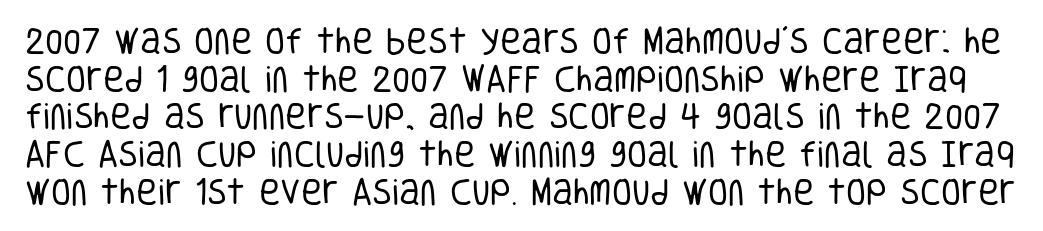
Q: Is the text bold? A: No.
Q: Is the text italic (slanted)? A: No, it is upright.
Q: Is the typeface a serif or a sans-serif typeface? A: Sans-serif.
Q: Is the text underlined? A: No.
Q: Is the spacing between letters normal or unusually wide? A: Normal.
Q: Is the spacing between lines tight, normal or loose? A: Normal.
Q: Width (condensed, normal, or wide)? A: Condensed.
Q: Stroke contrast? A: Low.
Q: x-height? A: Large.
Q: Monospaced? A: No.
